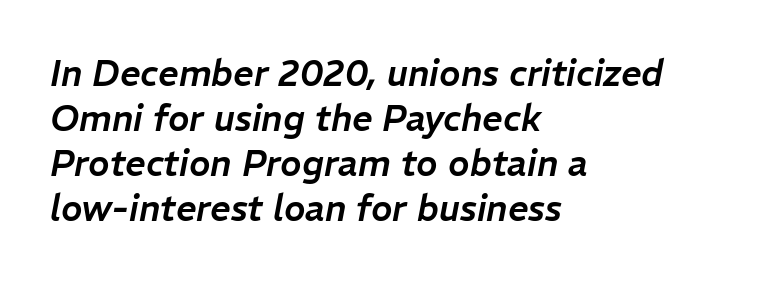
The specimen reads as italic at a glance. Looks like regular typesetting: each glyph gets only the width it needs. Honestly, the letter spacing is just normal — you wouldn't notice it. Check under the words: just untouched page.
